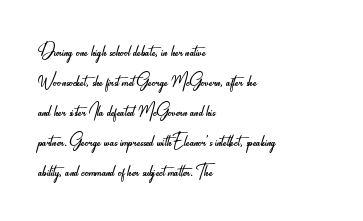
Q: Is the text bold? A: No.
Q: Is the text italic (slanted)? A: Yes.
Q: Is the text underlined? A: No.
Q: How is the paragraph aligned? A: Left-aligned.
Q: Is the spacing between letters normal or unusually wide? A: Normal.
